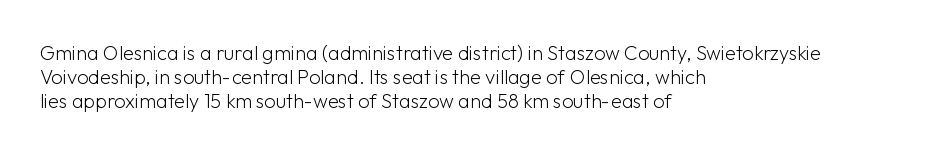
Tall strokes in this sample are plumb rather than angled. Decoration check: the copy has no underline. Words appear dense and cohesive because spacing is normal. The typesetter chose a ragged-right arrangement here.
